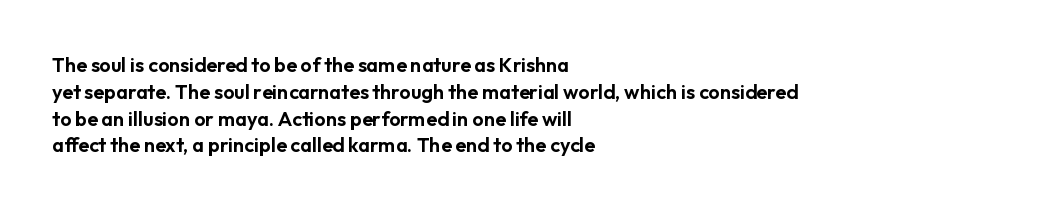
{"italic": "no", "underline": "no", "align": "left", "line_spacing": "normal", "line_spacing_ratio": 1.34, "letter_spacing": "normal", "letter_spacing_em": 0.0, "glyph_px": 20}
